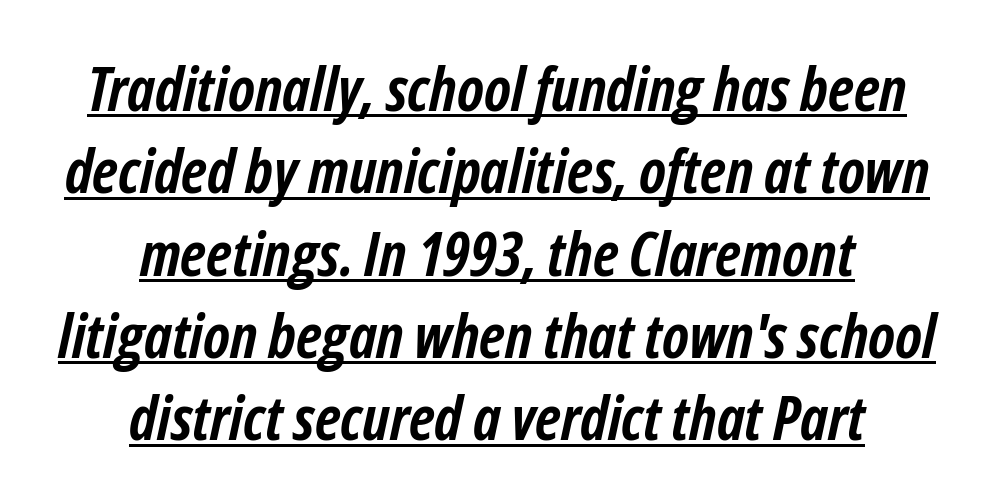
{"italic": "yes", "lean": "right", "slant_degrees": 12, "bold": "yes", "weight": "semibold", "width": "condensed", "stroke_contrast": "low", "x_height": "medium", "monospaced": "no", "underline": "yes", "align": "center", "line_spacing": "normal", "line_spacing_ratio": 1.35, "letter_spacing": "normal", "letter_spacing_em": 0.0, "glyph_px": 61}
